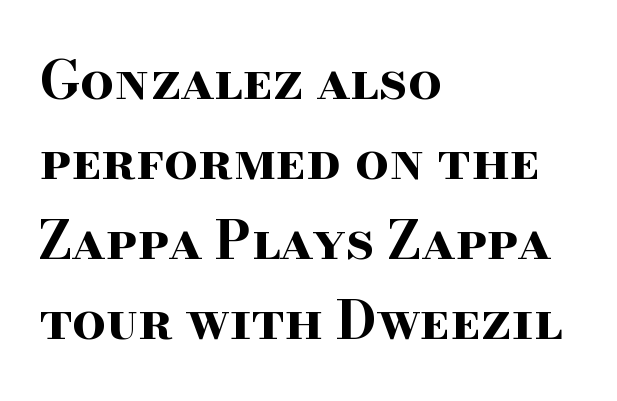
Q: Is the text bold? A: Yes.
Q: Is the text italic (slanted)? A: No, it is upright.
Q: Is the typeface a serif or a sans-serif typeface? A: Serif.
Q: Is the text underlined? A: No.
Q: How is the paragraph aligned? A: Left-aligned.
Q: Is the spacing between letters normal or unusually wide? A: Normal.
Q: Is the spacing between lines tight, normal or loose? A: Normal.
Q: Width (condensed, normal, or wide)? A: Wide.
Q: Stroke contrast? A: High.
Q: x-height? A: Small.
Q: Monospaced? A: No.
